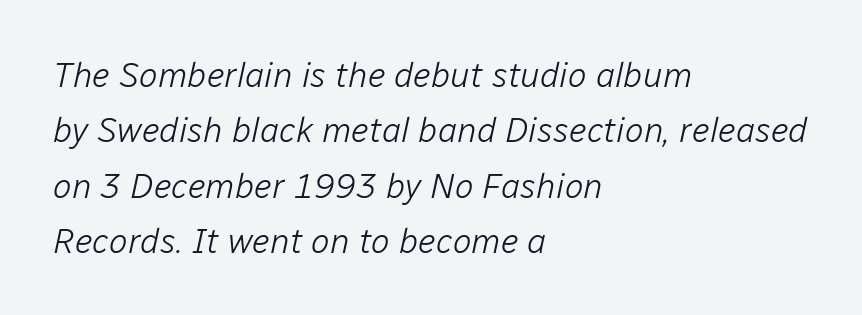
Q: Is the text bold? A: No.
Q: Is the text italic (slanted)? A: Yes, it leans right by about 12 degrees.
Q: Is the text underlined? A: No.
Q: How is the paragraph aligned? A: Left-aligned.
Q: Is the spacing between letters normal or unusually wide? A: Normal.
Q: Is the spacing between lines tight, normal or loose? A: Normal.
Q: Width (condensed, normal, or wide)? A: Normal.
Q: Stroke contrast? A: Low.
Q: x-height? A: Medium.
Q: Monospaced? A: No.
